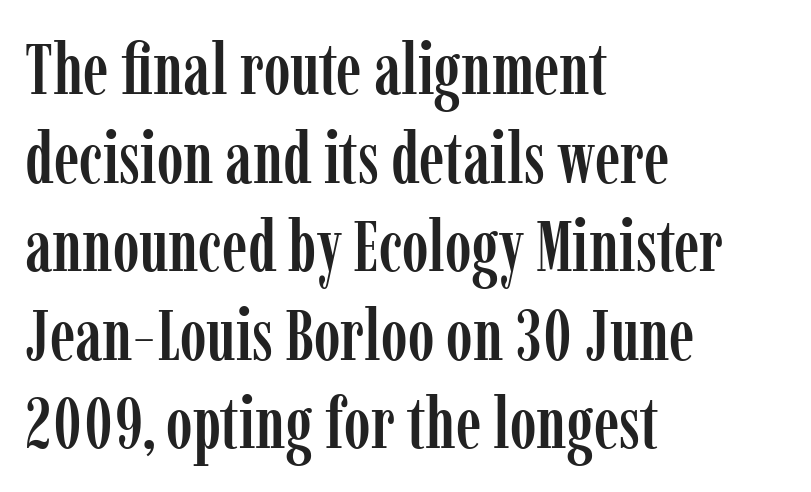
{"serif": "yes", "italic": "no", "width": "condensed", "stroke_contrast": "low", "x_height": "medium", "monospaced": "no", "underline": "no", "align": "left", "line_spacing_ratio": 1.23, "letter_spacing": "normal", "letter_spacing_em": 0.0, "glyph_px": 72}
